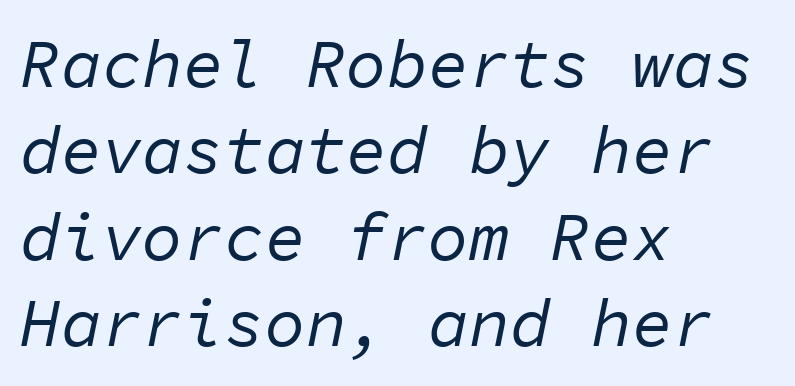
Q: Is the text bold? A: No.
Q: Is the text italic (slanted)? A: Yes, it leans right by about 11 degrees.
Q: Is the text underlined? A: No.
Q: How is the paragraph aligned? A: Left-aligned.
Q: Is the spacing between letters normal or unusually wide? A: Normal.
Q: Is the spacing between lines tight, normal or loose? A: Normal.
Q: Width (condensed, normal, or wide)? A: Normal.
Q: Stroke contrast? A: Low.
Q: x-height? A: Medium.
Q: Monospaced? A: Yes.
